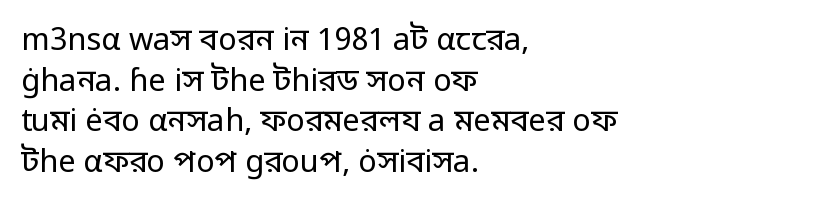
Q: Is the text bold? A: No.
Q: Is the text italic (slanted)? A: No, it is upright.
Q: Is the typeface a serif or a sans-serif typeface? A: Sans-serif.
Q: Is the text underlined? A: No.
Q: How is the paragraph aligned? A: Left-aligned.
Q: Is the spacing between letters normal or unusually wide? A: Normal.
Q: Is the spacing between lines tight, normal or loose? A: Normal.
Q: Width (condensed, normal, or wide)? A: Normal.
Q: Stroke contrast? A: Low.
Q: x-height? A: Medium.
Q: Monospaced? A: No.
